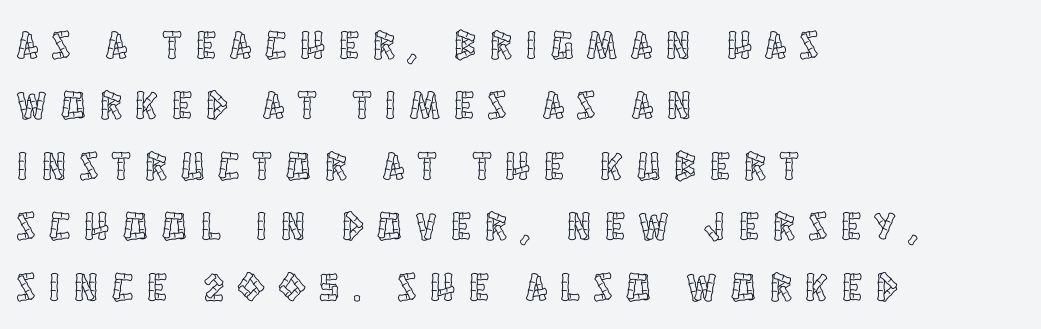
{"italic": "no", "width": "condensed", "x_height": "large", "monospaced": "no", "underline": "no", "align": "left", "line_spacing": "normal", "line_spacing_ratio": 1.51, "letter_spacing": "wide", "letter_spacing_em": 0.36, "glyph_px": 40}
